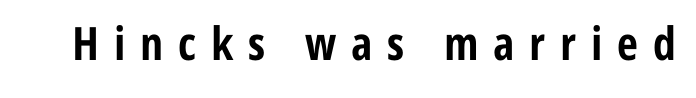
{"serif": "no", "italic": "no", "bold": "yes", "weight": "bold", "width": "condensed", "stroke_contrast": "low", "x_height": "medium", "monospaced": "no", "underline": "no", "letter_spacing": "wide", "letter_spacing_em": 0.32, "glyph_px": 46}
